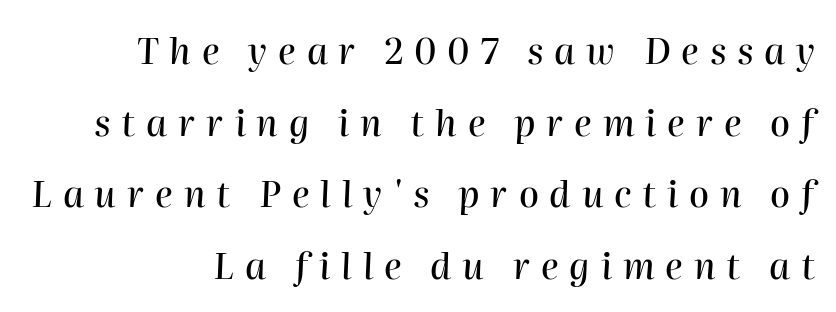
Q: Is the text italic (slanted)? A: Yes, it leans right by about 2 degrees.
Q: Is the text underlined? A: No.
Q: How is the paragraph aligned? A: Right-aligned.
Q: Is the spacing between letters normal or unusually wide? A: Unusually wide.
Q: Is the spacing between lines tight, normal or loose? A: Loose.
Q: Width (condensed, normal, or wide)? A: Normal.
Q: Stroke contrast? A: High.
Q: x-height? A: Medium.
Q: Monospaced? A: No.
